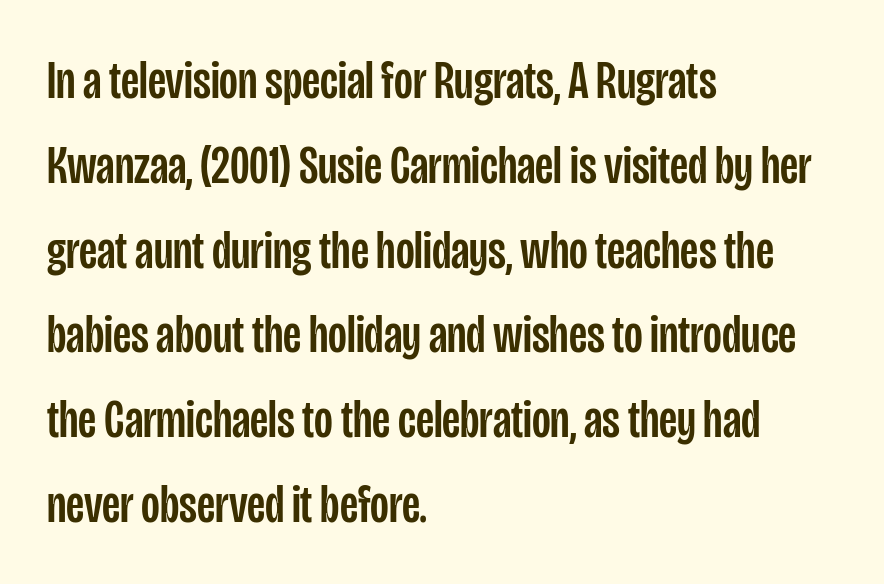
Q: Is the text italic (slanted)? A: No, it is upright.
Q: Is the typeface a serif or a sans-serif typeface? A: Sans-serif.
Q: Is the text underlined? A: No.
Q: How is the paragraph aligned? A: Left-aligned.
Q: Is the spacing between letters normal or unusually wide? A: Normal.
Q: Is the spacing between lines tight, normal or loose? A: Normal.
Q: Width (condensed, normal, or wide)? A: Condensed.
Q: Stroke contrast? A: Low.
Q: x-height? A: Large.
Q: Monospaced? A: No.
